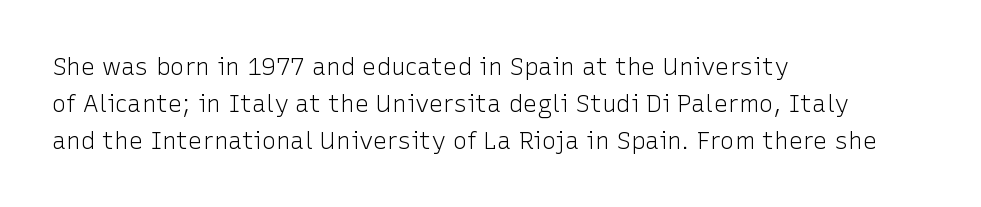
The image shows 24 px text type, upright; set left-aligned, normal line spacing (1.54x), normal letter spacing, not underlined.
